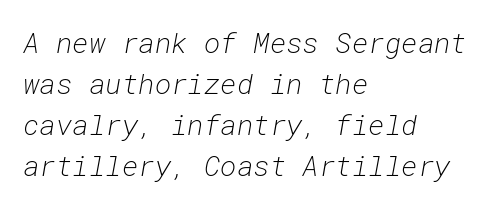
Evenly set lines give the paragraph a standard silhouette. No word sits above an underline. The letters march in equal steps, a hallmark of fixed-pitch type. Vertical stems look standard width or narrower in stroke. Is the block centered? No — it sits flush against the left margin.
